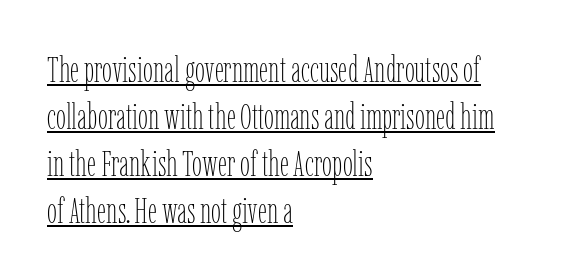
The tracking reads as untouched default to a designer's eye. Stem width sits at or under what a default text font uses. Unlike italic type, these characters show no tilt at all. The passage shown is underscored from start to finish. Students, observe: this is what conventionally led text looks like. The paragraph has a hard left edge and a soft right edge.
